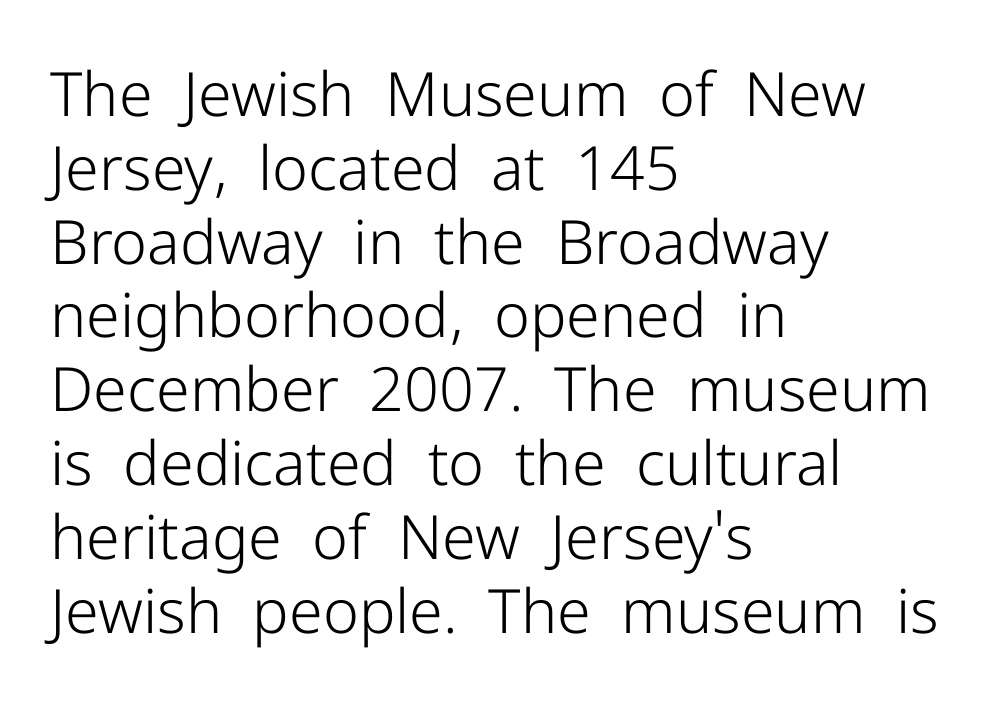
You could not count columns in this text — the font is proportionally spaced. Think standard paragraph weight, or any step lighter than that. I'd call this a sans setting — the letters go barefoot. Leftover space on each line is placed entirely after the last word.
